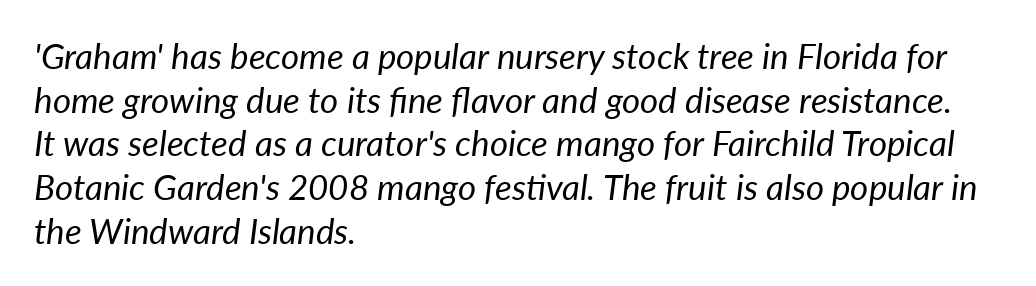
Each new line begins a customary step beneath the previous one. The space beneath each line is pristine and unruled. These lines were composed using italics. Between one letter and the next there's only the usual sliver of space.
